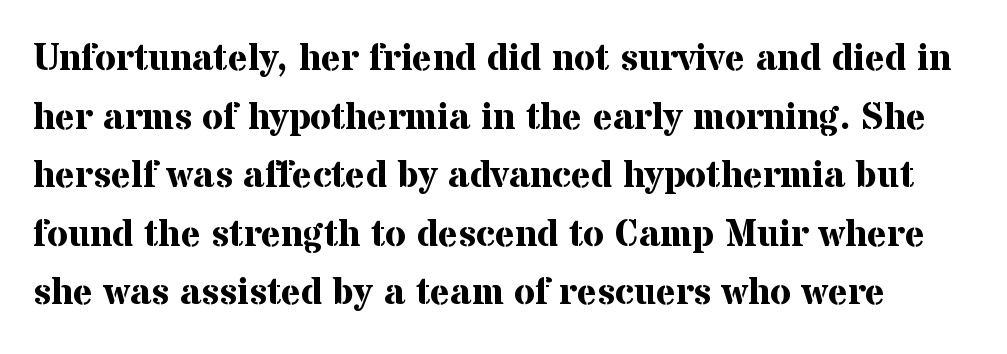
The image shows 38 px bold serif type, upright; set normal line spacing (1.54x), normal letter spacing, not underlined; medium stroke contrast and a medium x-height.
